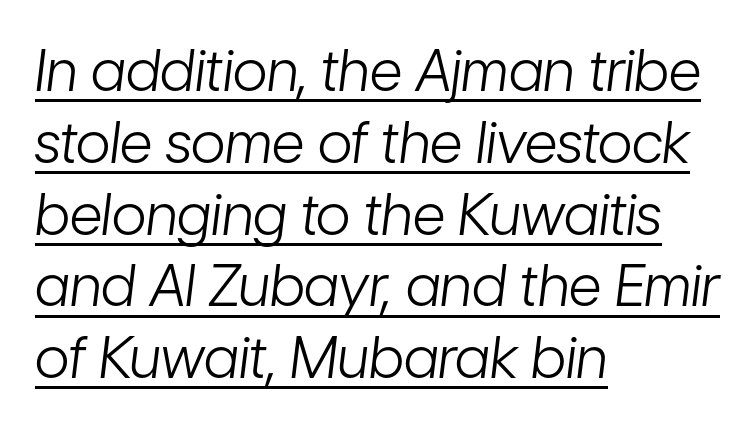
{"italic": "yes", "lean": "right", "slant_degrees": 7, "bold": "no", "weight": "light", "width": "condensed", "stroke_contrast": "low", "x_height": "medium", "monospaced": "no", "underline": "yes", "align": "left", "line_spacing": "normal", "line_spacing_ratio": 1.26, "letter_spacing": "normal", "letter_spacing_em": 0.0, "glyph_px": 57}
